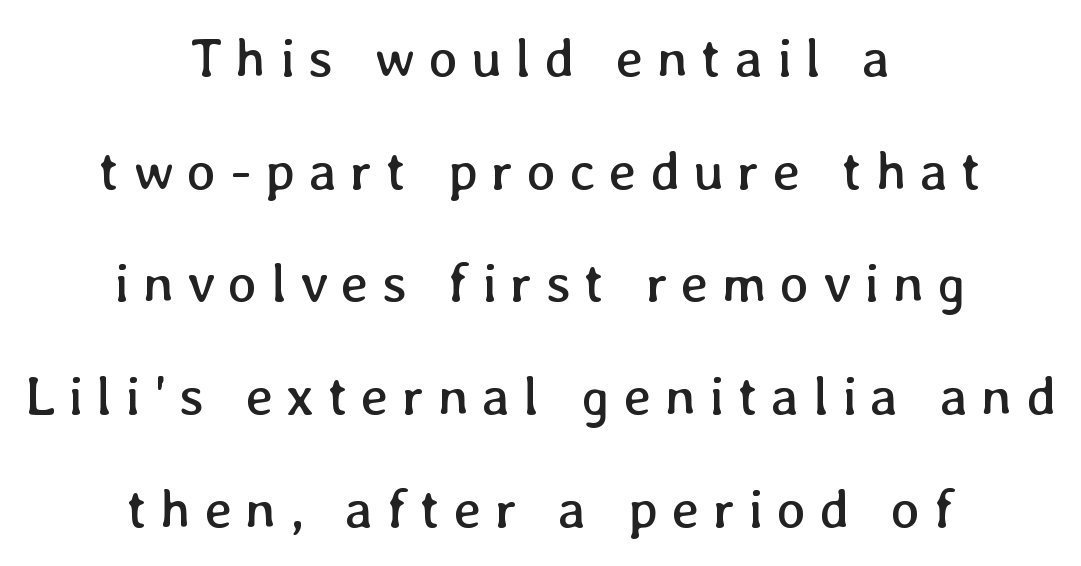
Letters have the restrained weight of plain body copy at most. In CSS terms this would be text-align: center. Posture: upright roman. The letterforms stand isolated, each surrounded by extra space. A great deal of white space separates one row of letters from the next.
